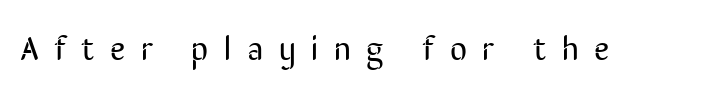
The image shows 33 px regular-weight, condensed sans-serif type, upright; set unusually wide letter spacing (+0.48 em), not underlined; low stroke contrast and a medium x-height.
